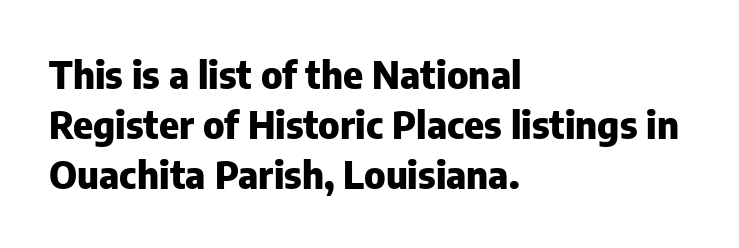
{"serif": "no", "italic": "no", "bold": "yes", "weight": "heavy", "width": "normal", "stroke_contrast": "low", "x_height": "medium", "monospaced": "no", "underline": "no", "align": "left", "line_spacing": "normal", "line_spacing_ratio": 1.32, "letter_spacing": "normal", "letter_spacing_em": 0.0, "glyph_px": 38}
